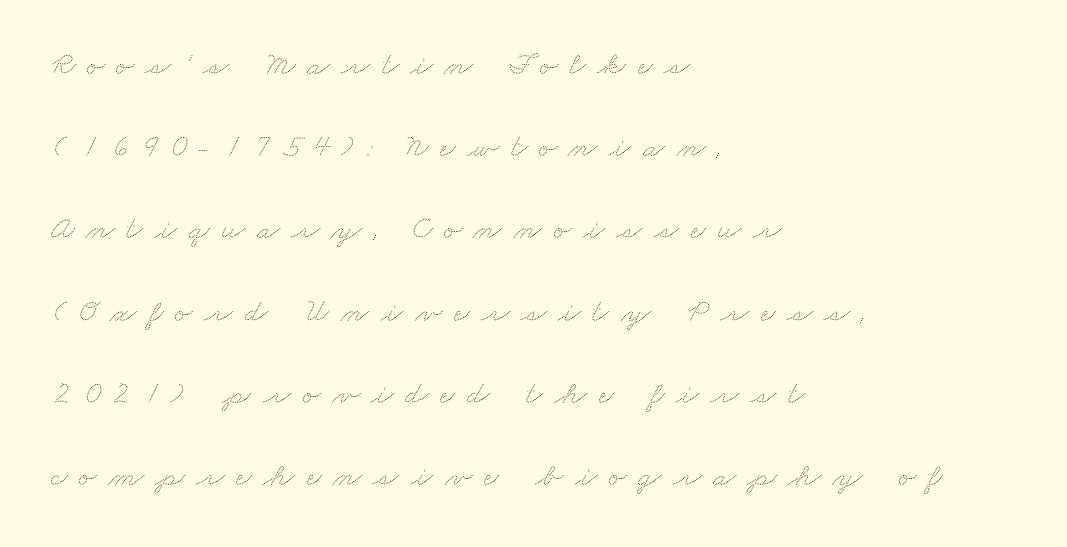
The image shows 33 px wide type; set left-aligned, loose line spacing (2.49x), unusually wide letter spacing (+0.35 em), not underlined; low stroke contrast and a small x-height.
